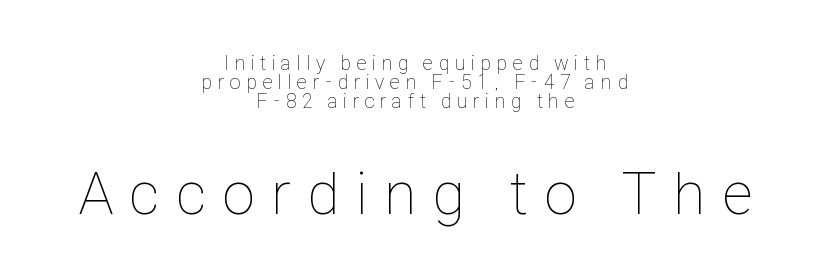
Just letters on the line, the space beneath them empty. Rendered with straight, roman letterforms. Varying glyph widths throughout — classic text-font behaviour. Ink coverage per letter is moderate at most. Observe the wide spacing: letters keep a clear distance from each other.
